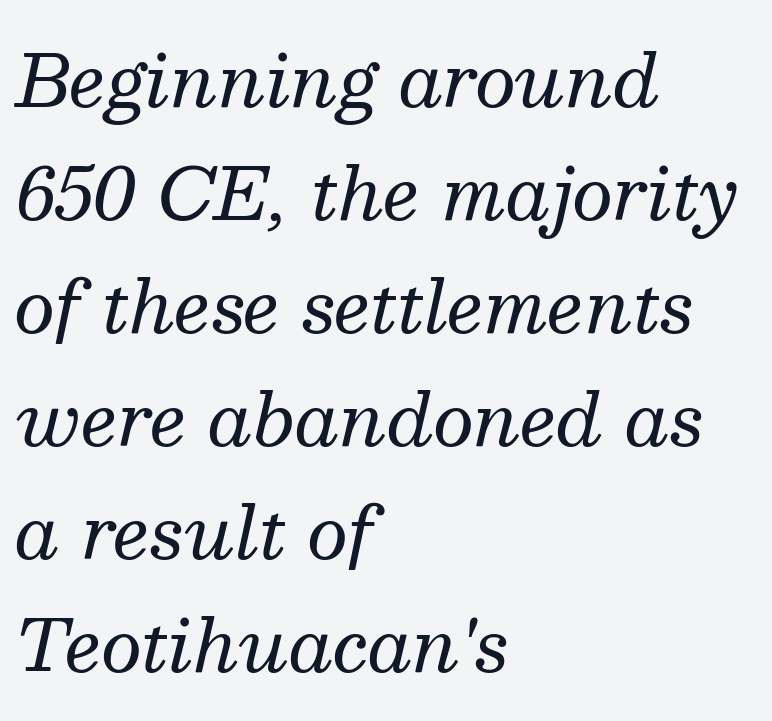
Horizontal bands of white between lines are of average thickness. The gap between lines stays unmarked. Is this a fixed-width face? No — the glyphs have proportional, varying widths. This reads as an unemphasized weight, regular at the heaviest. The typesetter chose a ragged-right arrangement here.
